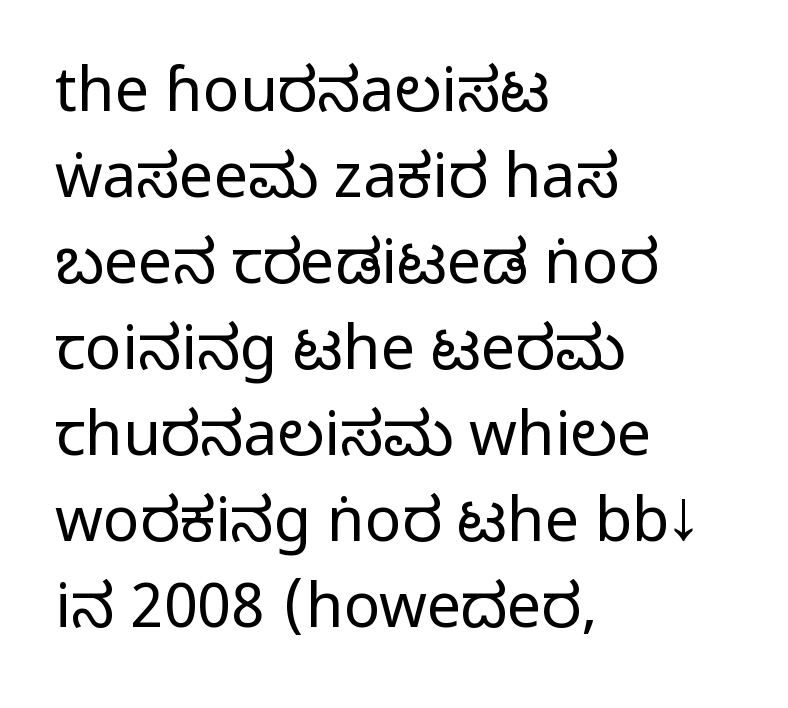
Q: Is the text bold? A: No.
Q: Is the text italic (slanted)? A: No, it is upright.
Q: Is the typeface a serif or a sans-serif typeface? A: Sans-serif.
Q: Is the text underlined? A: No.
Q: How is the paragraph aligned? A: Left-aligned.
Q: Is the spacing between letters normal or unusually wide? A: Normal.
Q: Is the spacing between lines tight, normal or loose? A: Normal.
Q: Width (condensed, normal, or wide)? A: Condensed.
Q: Stroke contrast? A: Low.
Q: x-height? A: Large.
Q: Monospaced? A: No.
